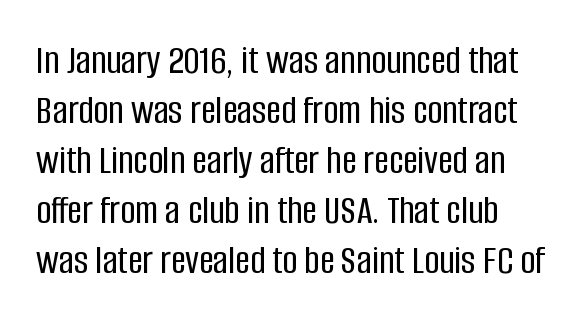
The image shows 41 px condensed sans-serif type, upright; set left-aligned, line spacing 1.22x, normal letter spacing, not underlined; low stroke contrast and a large x-height.
